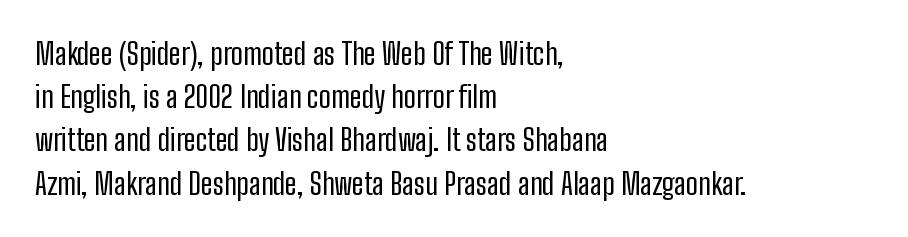
The image shows 30 px regular-weight, condensed sans-serif type, upright; set left-aligned, normal line spacing (1.44x), normal letter spacing, not underlined; low stroke contrast and a medium x-height.
